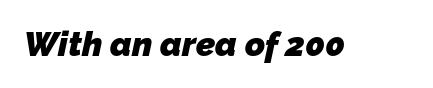
Q: Is the text bold? A: Yes.
Q: Is the typeface a serif or a sans-serif typeface? A: Sans-serif.
Q: Is the text underlined? A: No.
Q: Is the spacing between letters normal or unusually wide? A: Normal.
Q: Width (condensed, normal, or wide)? A: Normal.
Q: Stroke contrast? A: Low.
Q: x-height? A: Medium.
Q: Monospaced? A: No.
